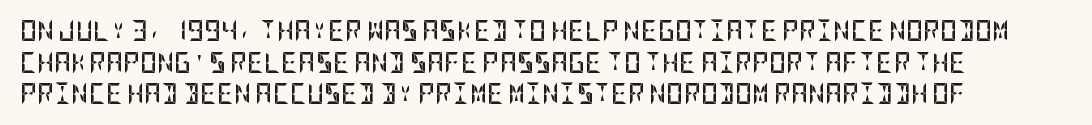
The image shows 21 px bold type, upright; set left-aligned, normal line spacing (1.51x), normal letter spacing, not underlined.
